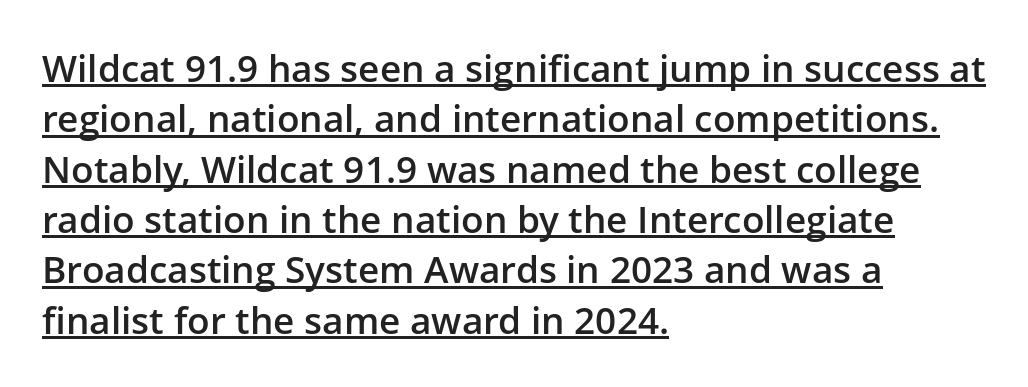
{"serif": "no", "italic": "no", "bold": "semi", "weight": "semibold", "width": "normal", "stroke_contrast": "low", "x_height": "medium", "monospaced": "no", "underline": "yes", "align": "left", "line_spacing": "normal", "line_spacing_ratio": 1.36, "letter_spacing": "normal", "letter_spacing_em": 0.0, "glyph_px": 37}
